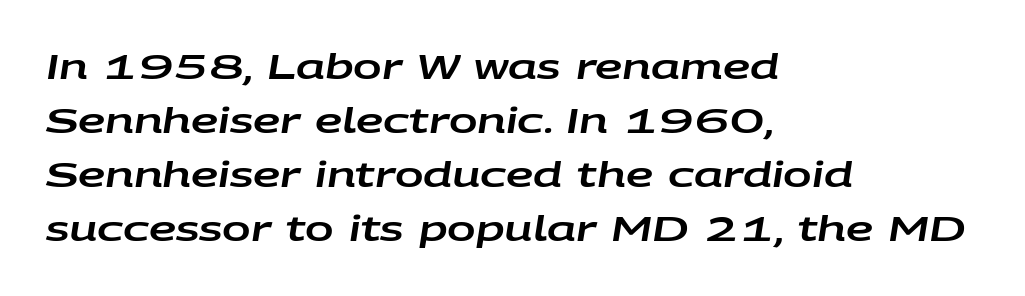
Line spacing here is normal. The face used here is proportionally spaced, like ordinary book or web type. Students, note that the glyphs here touch the page at normal intervals. The specimen reads as italic at a glance. Short and long lines alike share a common starting point at left.
